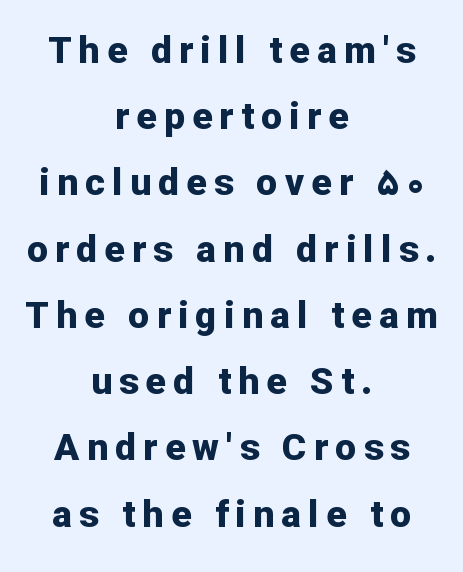
Is the block centered? Yes — each line is placed symmetrically about the middle. I'd call this a sans setting — the letters go barefoot. You can tell it's not italic because the verticals are truly vertical. Each word looks stretched out because of the extra space between its letters. No word sits above an underline. Stroke thickness is high; the sample reads as a true bold.
